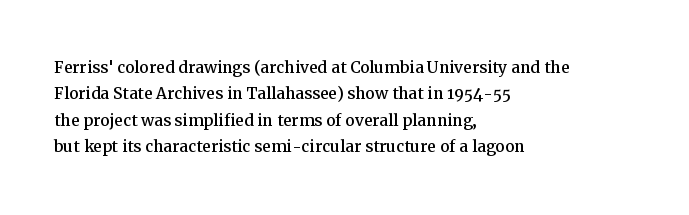
The image shows 21 px text type, upright; set left-aligned, normal line spacing (1.26x), normal letter spacing, not underlined.
